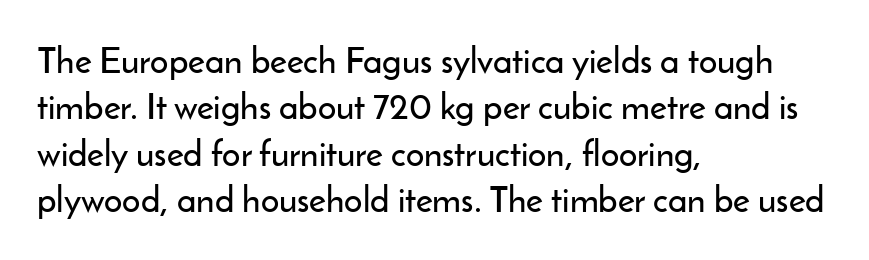
The rag falls on the right side of this text block. Check where the strokes stop: nothing finishes them off — pure sans. Every stem runs plumb, perpendicular to the baseline. One glance says typical: line gaps are just what's usual. Is this a fixed-width face? No — the glyphs have proportional, varying widths. This rendering leaves character spacing at its baseline value.
